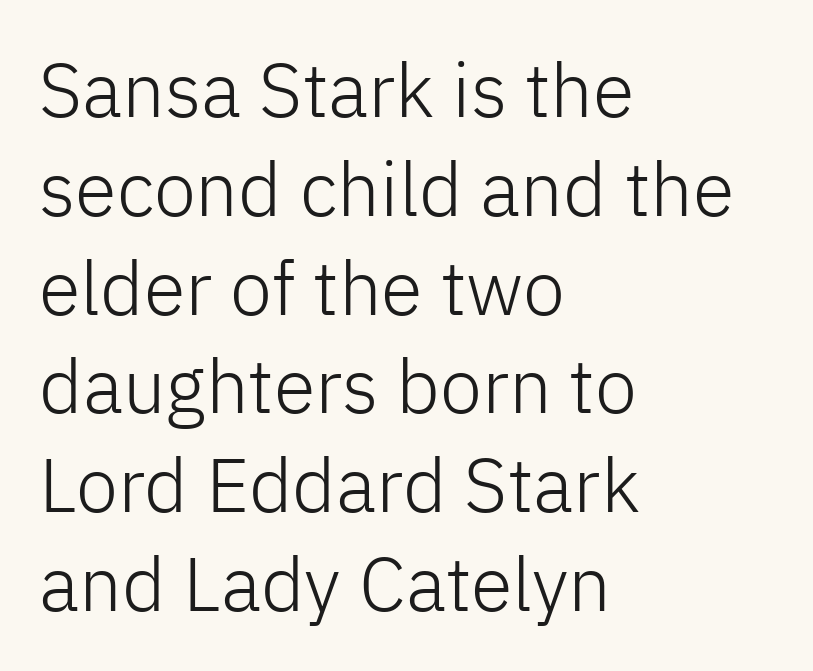
Q: Is the text bold? A: No.
Q: Is the text italic (slanted)? A: No, it is upright.
Q: Is the typeface a serif or a sans-serif typeface? A: Sans-serif.
Q: Is the text underlined? A: No.
Q: How is the paragraph aligned? A: Left-aligned.
Q: Is the spacing between letters normal or unusually wide? A: Normal.
Q: Is the spacing between lines tight, normal or loose? A: Normal.
Q: Width (condensed, normal, or wide)? A: Normal.
Q: Stroke contrast? A: Low.
Q: x-height? A: Medium.
Q: Monospaced? A: No.
